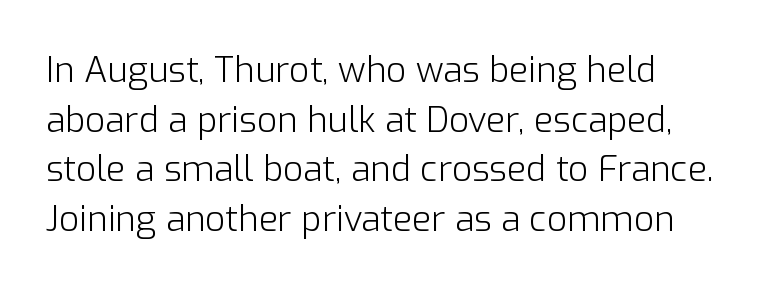
This rendering features lettering with no underline. The weight would be labelled regular, book, light, or lighter still. Posture: straight, roman, zero tilt. Notice how descenders clear the ascenders below comfortably — that's standard leading.
